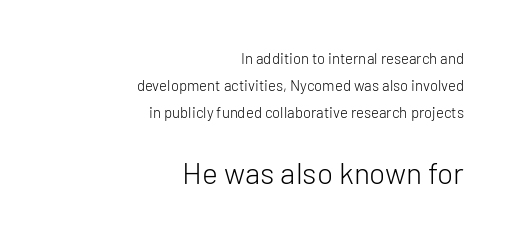
The image shows 30 px light sans-serif type, upright; set right-aligned, line spacing 1.81x, normal letter spacing, not underlined; the second (bottom) block is 2.0x larger; low stroke contrast and a medium x-height.
